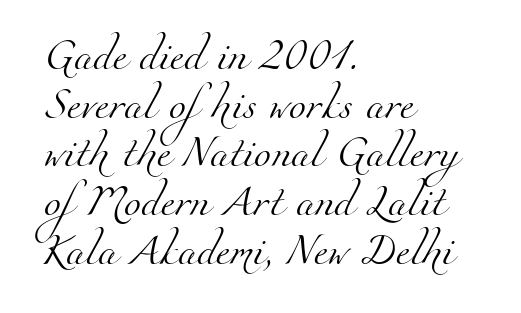
Q: Is the text bold? A: No.
Q: Is the typeface a serif or a sans-serif typeface? A: Serif.
Q: Is the text underlined? A: No.
Q: How is the paragraph aligned? A: Left-aligned.
Q: Is the spacing between letters normal or unusually wide? A: Normal.
Q: Is the spacing between lines tight, normal or loose? A: Normal.
Q: Width (condensed, normal, or wide)? A: Normal.
Q: Stroke contrast? A: Medium.
Q: x-height? A: Small.
Q: Monospaced? A: No.
